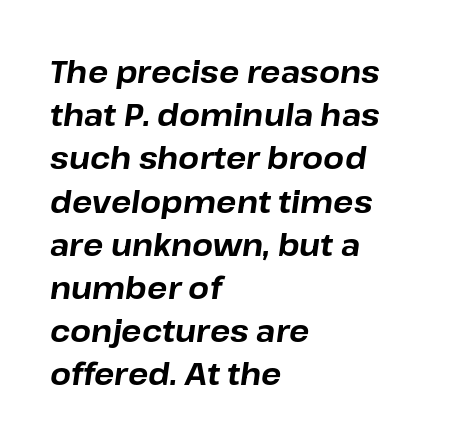
Spacing between characters is what you'd get straight out of the box. A normal amount of white space separates one row of letters from the next. Would a proofreader flag this as italicized? Yes. The rag falls on the right side of this text block.
